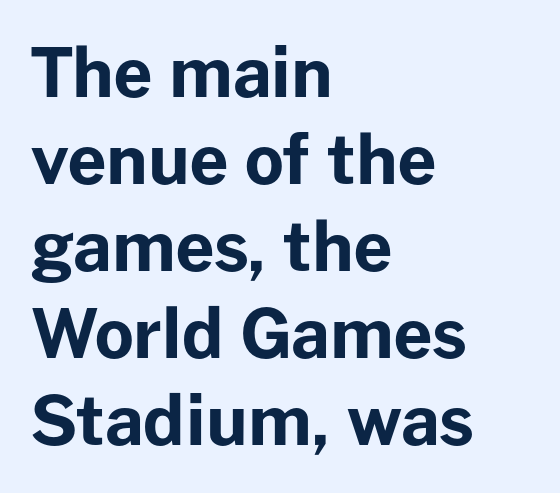
Q: Is the text bold? A: Yes.
Q: Is the text italic (slanted)? A: No, it is upright.
Q: Is the typeface a serif or a sans-serif typeface? A: Sans-serif.
Q: Is the text underlined? A: No.
Q: How is the paragraph aligned? A: Left-aligned.
Q: Is the spacing between letters normal or unusually wide? A: Normal.
Q: Is the spacing between lines tight, normal or loose? A: Normal.
Q: Width (condensed, normal, or wide)? A: Normal.
Q: Stroke contrast? A: Low.
Q: x-height? A: Medium.
Q: Monospaced? A: No.
